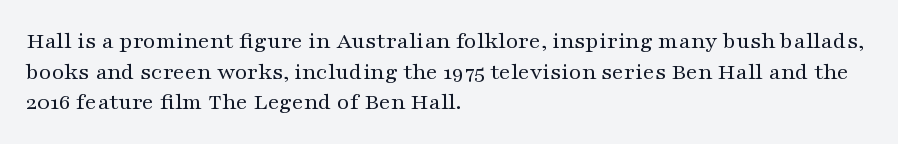
Is the type heavy? It reads as light-to-regular instead. Leftover space on each line is placed entirely after the last word. Characters follow at the spacing the type designer built in. The passage shown stacks its lines at a standard gap.
